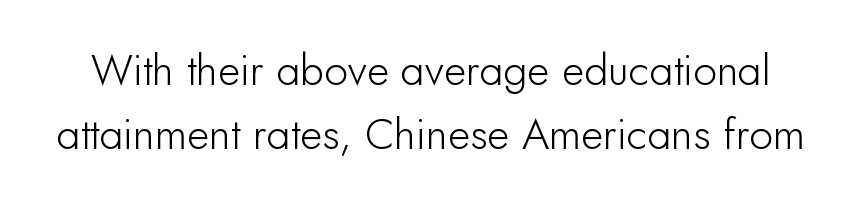
{"serif": "no", "italic": "no", "width": "normal", "stroke_contrast": "low", "x_height": "small", "monospaced": "no", "underline": "no", "line_spacing": "normal", "line_spacing_ratio": 1.49, "letter_spacing": "normal", "letter_spacing_em": 0.0, "glyph_px": 43}
